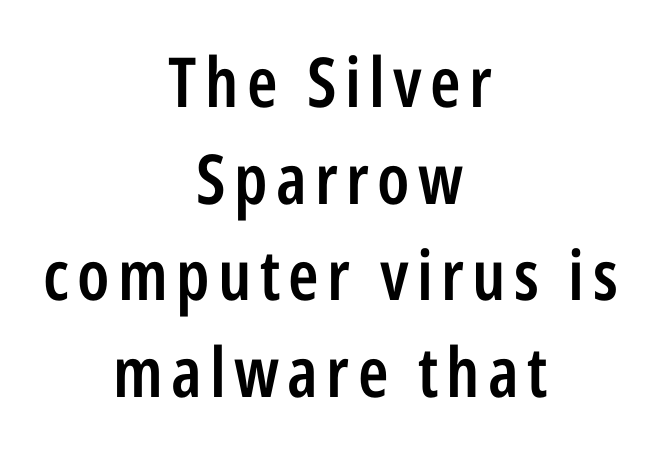
A normal amount of white space separates one row of letters from the next. Centered paragraph, ragged on both sides. Every stem runs plumb, perpendicular to the baseline. Its strokes are somewhat broadened, the hallmark of semibold type. Here the designer chose a conventional face with non-uniform glyph widths.
